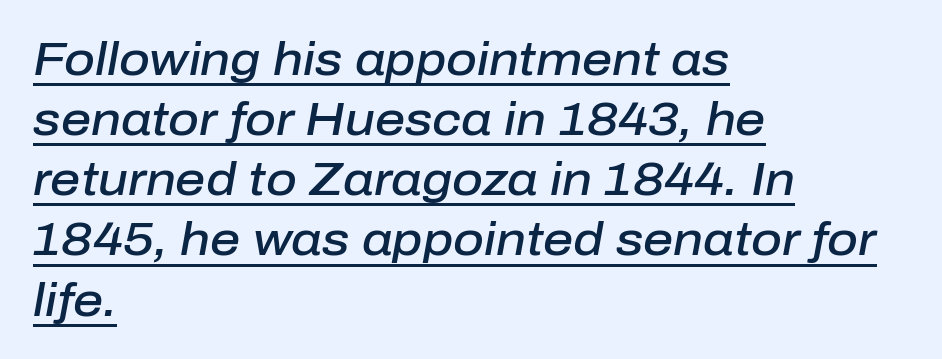
{"italic": "yes", "lean": "right", "slant_degrees": 10, "bold": "semi", "weight": "semibold", "width": "normal", "stroke_contrast": "low", "x_height": "medium", "monospaced": "no", "underline": "yes", "align": "left", "line_spacing": "normal", "line_spacing_ratio": 1.28, "letter_spacing": "normal", "letter_spacing_em": 0.0, "glyph_px": 47}
